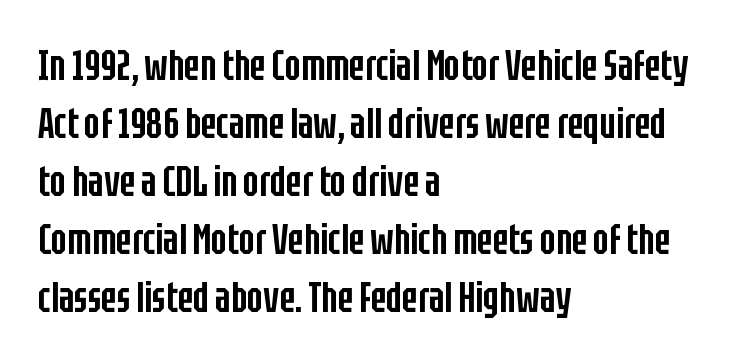
Here the designer chose a conventional face with non-uniform glyph widths. Ordinary non-slanted type is in use. Observe the ordinary spacing: letters are neighbours, not strangers. On the weight axis this lands at semibold, roughly 600. The line-height multiplier appears to be the usual default.
